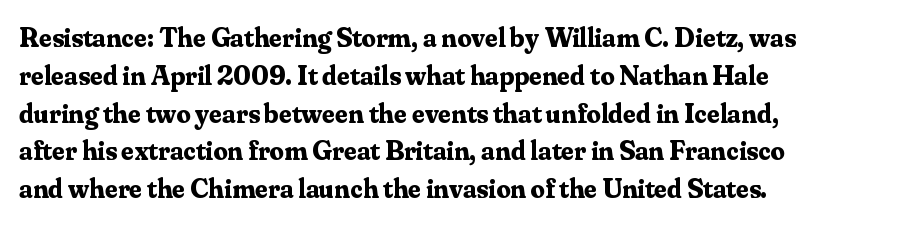
Q: Is the text bold? A: Yes.
Q: Is the text italic (slanted)? A: No, it is upright.
Q: Is the typeface a serif or a sans-serif typeface? A: Serif.
Q: Is the text underlined? A: No.
Q: How is the paragraph aligned? A: Left-aligned.
Q: Is the spacing between letters normal or unusually wide? A: Normal.
Q: Is the spacing between lines tight, normal or loose? A: Normal.
Q: Width (condensed, normal, or wide)? A: Normal.
Q: Stroke contrast? A: Medium.
Q: x-height? A: Small.
Q: Monospaced? A: No.
